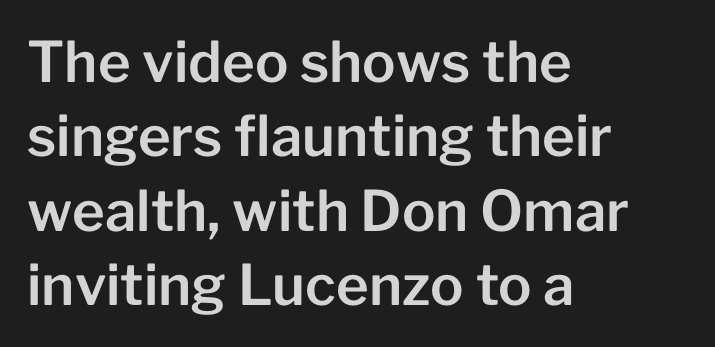
The image shows 56 px sans-serif type, upright; set left-aligned, normal line spacing (1.33x), normal letter spacing, not underlined; low stroke contrast and a medium x-height.
